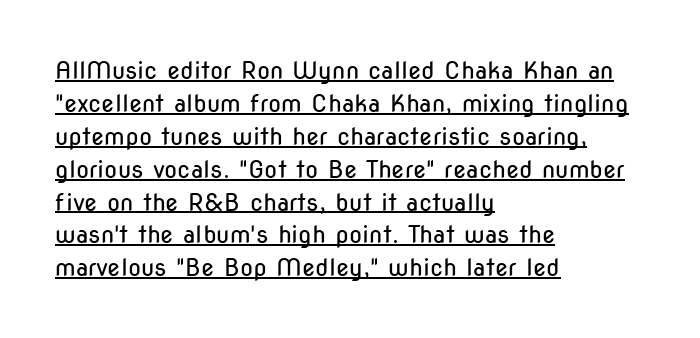
{"italic": "no", "bold": "no", "underline": "yes", "align": "left", "line_spacing": "normal", "line_spacing_ratio": 1.37, "letter_spacing": "normal", "letter_spacing_em": 0.0, "glyph_px": 24}
